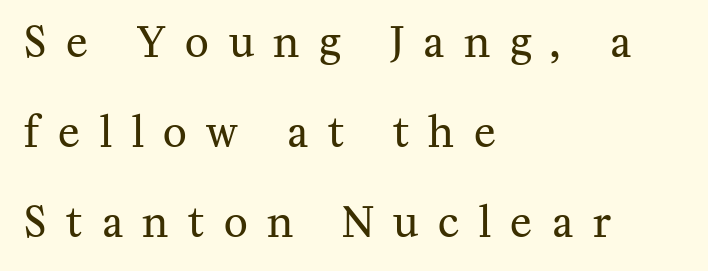
{"serif": "yes", "italic": "no", "bold": "no", "weight": "regular", "width": "normal", "stroke_contrast": "medium", "x_height": "medium", "monospaced": "no", "underline": "no", "align": "left", "line_spacing": "loose", "line_spacing_ratio": 2.2, "letter_spacing": "wide", "letter_spacing_em": 0.48, "glyph_px": 41}
